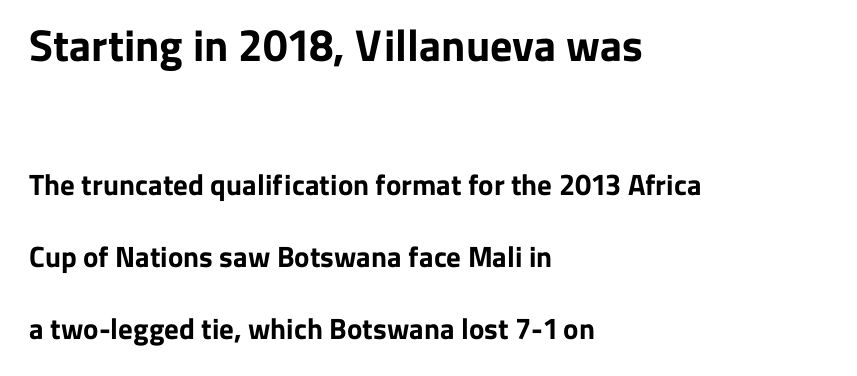
A roman cut, with each character standing at attention. Varying glyph widths throughout — classic text-font behaviour. The foot of each line stays bare and open. Line beginnings align vertically; line endings do not. Leading is clearly above the norm, producing a sparse column.
